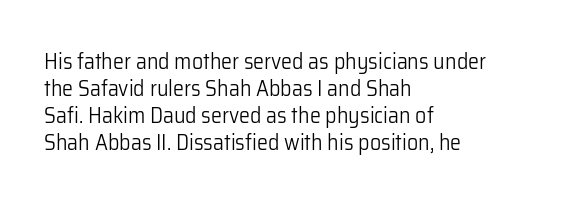
Beneath every word, the page is bare. The lettering holds an erect, upright posture throughout. Caption: face not bold, strokes unweighted. The gaps between neighbouring characters are ordinary and unremarkable.
